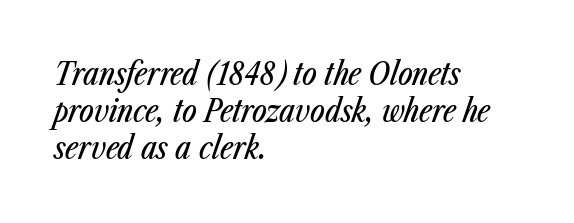
The image shows 31 px condensed type, italic (leaning right); set left-aligned, line spacing 1.2x, normal letter spacing, not underlined; low stroke contrast and a medium x-height.
